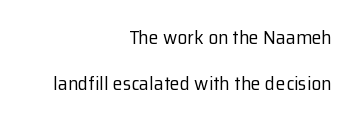
Where is the straight margin? On the right. In terms of posture, this sample is upright. Successive baselines arrive slowly, with a big drop between each. No letter is thick-stroked: the sample isn't bold. Spacing between characters is what you'd get straight out of the box. Quick note: underline off.
